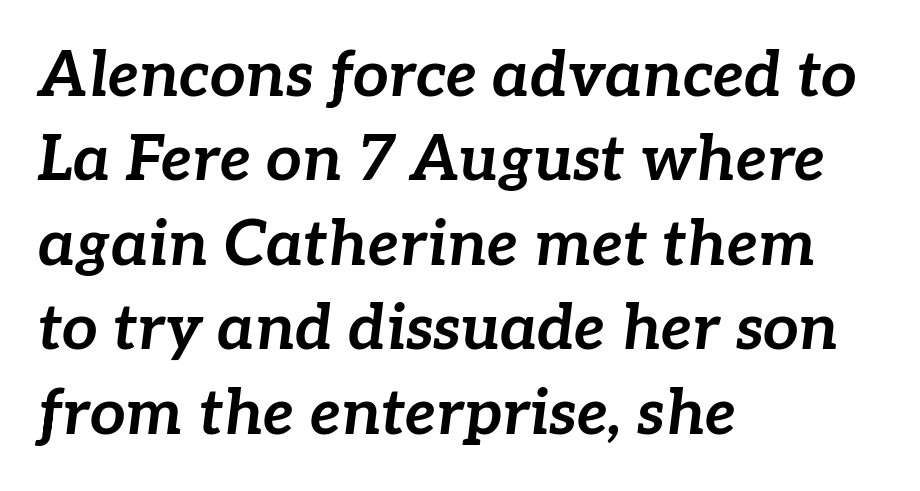
{"italic": "yes", "lean": "right", "slant_degrees": 7, "bold": "yes", "weight": "bold", "width": "normal", "stroke_contrast": "low", "x_height": "medium", "monospaced": "no", "underline": "no", "align": "left", "line_spacing": "normal", "line_spacing_ratio": 1.34, "letter_spacing": "normal", "letter_spacing_em": 0.0, "glyph_px": 63}
